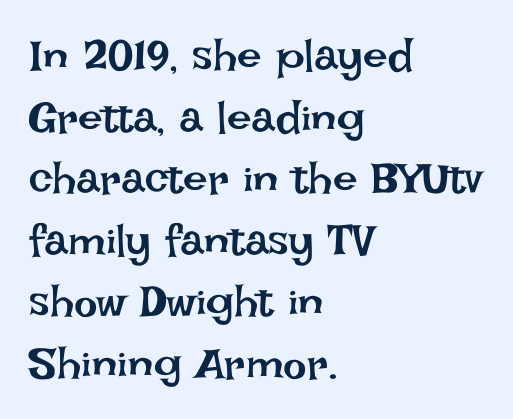
Q: Is the text bold? A: No.
Q: Is the text italic (slanted)? A: No, it is upright.
Q: Is the text underlined? A: No.
Q: How is the paragraph aligned? A: Left-aligned.
Q: Is the spacing between letters normal or unusually wide? A: Normal.
Q: Is the spacing between lines tight, normal or loose? A: Normal.
Q: Width (condensed, normal, or wide)? A: Normal.
Q: Stroke contrast? A: Low.
Q: x-height? A: Large.
Q: Monospaced? A: No.
